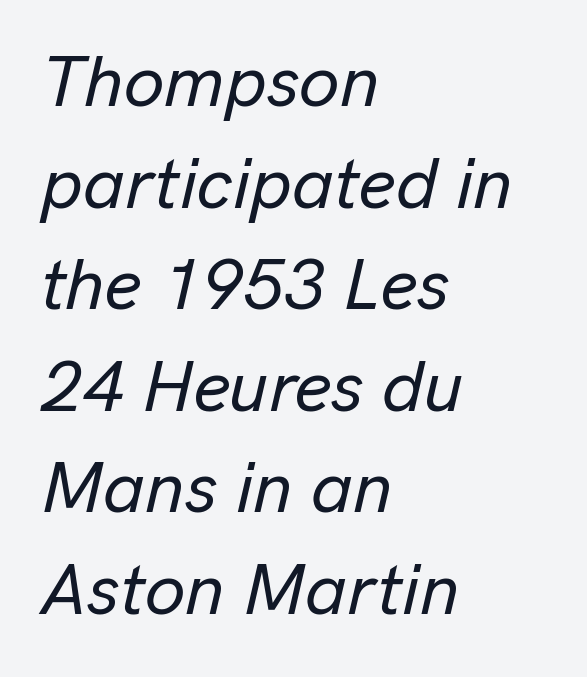
The area under the type is left untouched. The face used here is proportionally spaced, like ordinary book or web type. Leftover space on each line is placed entirely after the last word. Regular leading.
